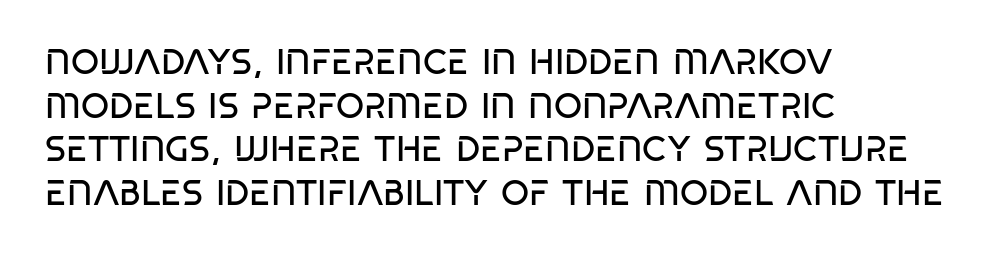
The image shows 36 px regular-weight, condensed sans-serif type; set left-aligned, line spacing 1.21x, normal letter spacing, not underlined; low stroke contrast and a large x-height.
